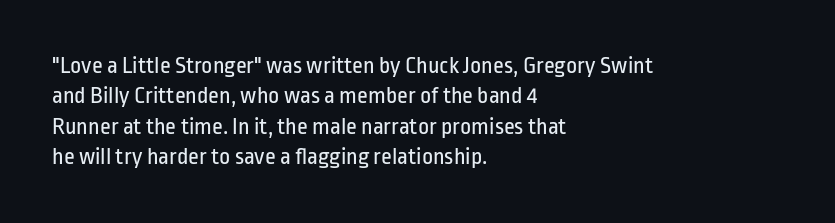
{"italic": "no", "bold": "no", "underline": "no", "align": "left", "line_spacing": "normal", "line_spacing_ratio": 1.27, "letter_spacing": "normal", "letter_spacing_em": 0.0, "glyph_px": 24}
